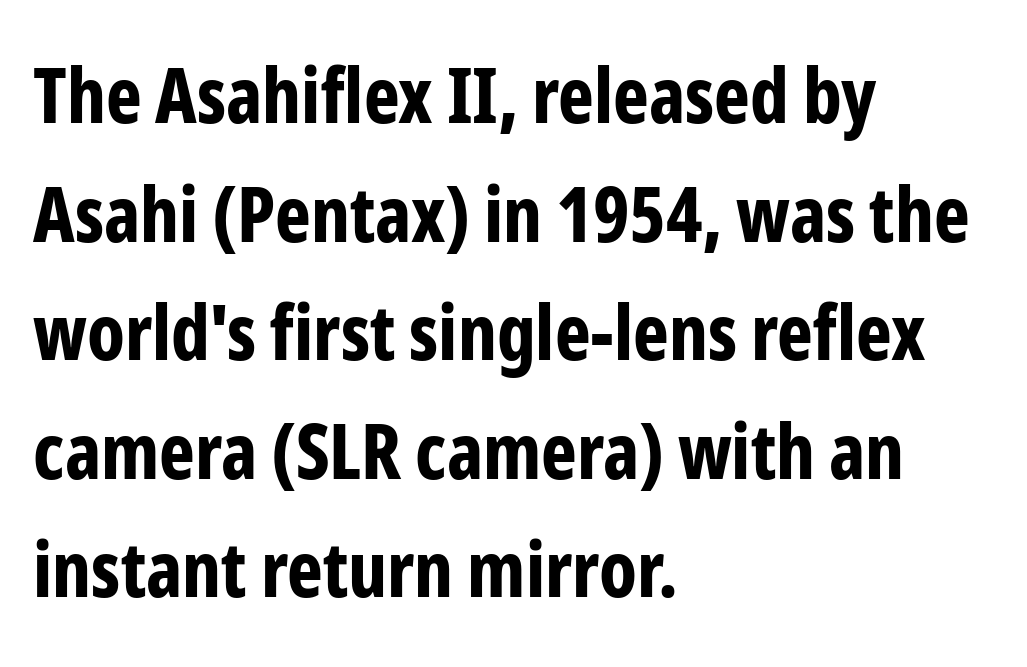
Q: Is the text bold? A: Yes.
Q: Is the text italic (slanted)? A: No, it is upright.
Q: Is the typeface a serif or a sans-serif typeface? A: Sans-serif.
Q: Is the text underlined? A: No.
Q: How is the paragraph aligned? A: Left-aligned.
Q: Is the spacing between letters normal or unusually wide? A: Normal.
Q: Is the spacing between lines tight, normal or loose? A: Normal.
Q: Width (condensed, normal, or wide)? A: Condensed.
Q: Stroke contrast? A: Low.
Q: x-height? A: Medium.
Q: Monospaced? A: No.
